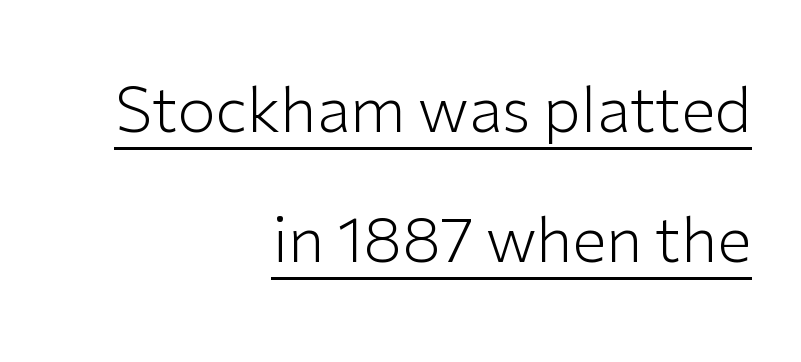
Q: Is the text bold? A: No.
Q: Is the text italic (slanted)? A: No, it is upright.
Q: Is the typeface a serif or a sans-serif typeface? A: Sans-serif.
Q: Is the text underlined? A: Yes.
Q: How is the paragraph aligned? A: Right-aligned.
Q: Is the spacing between letters normal or unusually wide? A: Normal.
Q: Is the spacing between lines tight, normal or loose? A: Loose.
Q: Width (condensed, normal, or wide)? A: Normal.
Q: Stroke contrast? A: Low.
Q: x-height? A: Medium.
Q: Monospaced? A: No.
